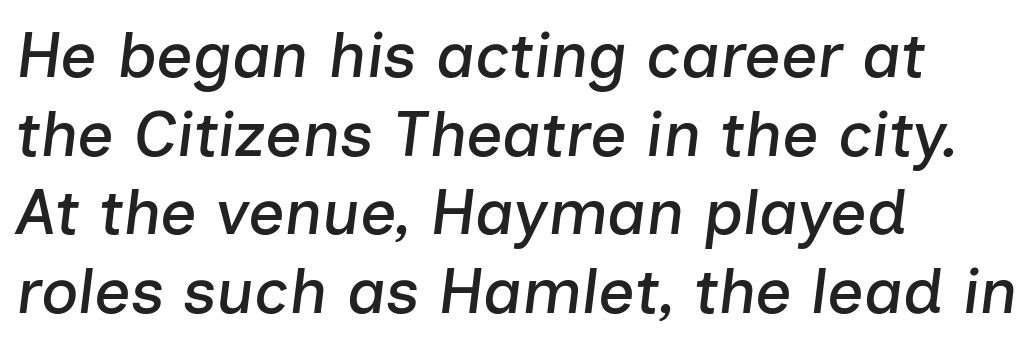
These lines are set flush left with a ragged right edge. The letters sit at their default tracking, neither squeezed nor spread. The letters advance in unequal steps, a hallmark of proportional type. Designer's note — italics engaged. The space directly below the letters is spotless.
